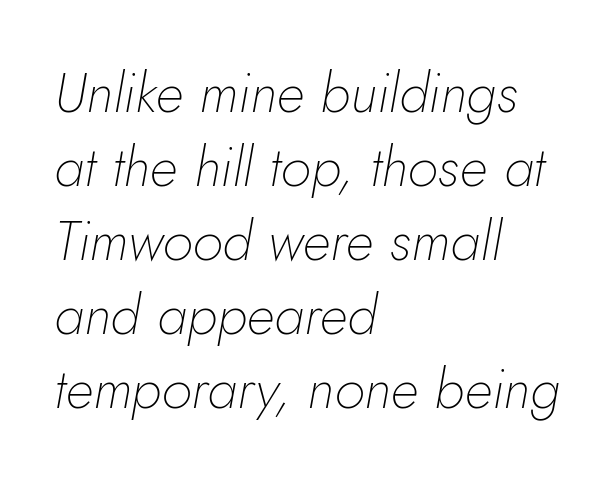
{"italic": "yes", "lean": "right", "slant_degrees": 10, "bold": "no", "weight": "thin", "width": "normal", "stroke_contrast": "low", "x_height": "small", "monospaced": "no", "underline": "no", "align": "left", "line_spacing": "normal", "line_spacing_ratio": 1.32, "letter_spacing": "normal", "letter_spacing_em": 0.0, "glyph_px": 56}
